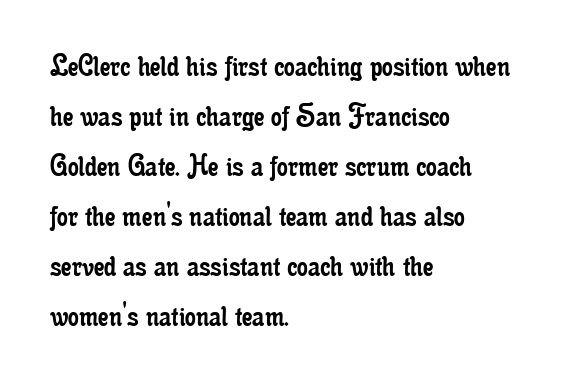
{"serif": "yes", "italic": "no", "bold": "no", "weight": "regular", "width": "condensed", "stroke_contrast": "low", "x_height": "small", "monospaced": "no", "underline": "no", "align": "left", "line_spacing": "normal", "line_spacing_ratio": 1.47, "letter_spacing": "normal", "letter_spacing_em": 0.0, "glyph_px": 34}
